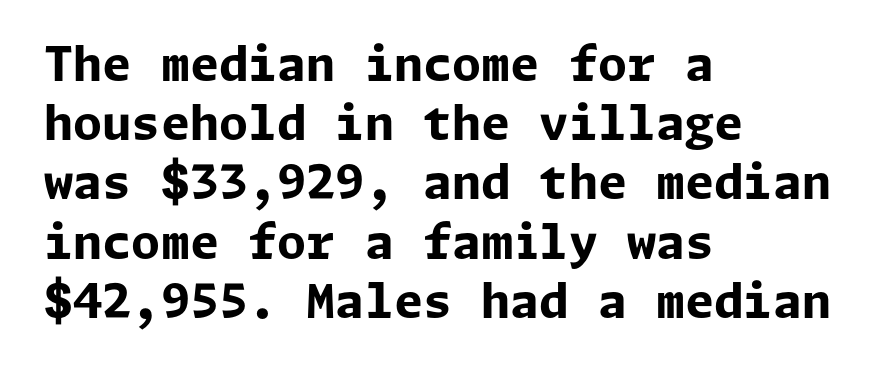
Q: Is the text bold? A: Yes.
Q: Is the text italic (slanted)? A: No, it is upright.
Q: Is the typeface a serif or a sans-serif typeface? A: Sans-serif.
Q: Is the text underlined? A: No.
Q: How is the paragraph aligned? A: Left-aligned.
Q: Is the spacing between letters normal or unusually wide? A: Normal.
Q: Is the spacing between lines tight, normal or loose? A: Normal.
Q: Width (condensed, normal, or wide)? A: Normal.
Q: Stroke contrast? A: Low.
Q: x-height? A: Medium.
